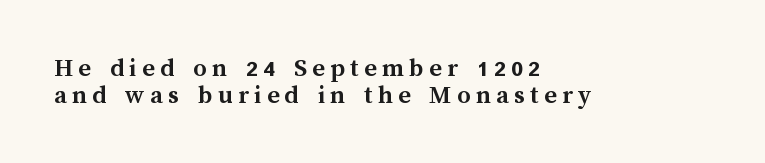
A roman cut, with each character standing at attention. The vertical gap from one line to the next is small. Lines of text with bare space underneath. Emphasis by weight is at full strength: bold.
